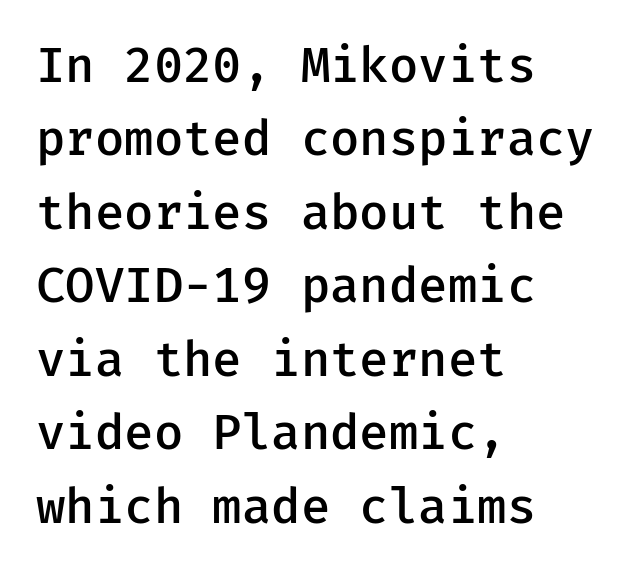
Q: Is the text bold? A: Semi-bold.
Q: Is the text italic (slanted)? A: No, it is upright.
Q: Is the typeface a serif or a sans-serif typeface? A: Sans-serif.
Q: Is the text underlined? A: No.
Q: How is the paragraph aligned? A: Left-aligned.
Q: Is the spacing between letters normal or unusually wide? A: Normal.
Q: Is the spacing between lines tight, normal or loose? A: Normal.
Q: Width (condensed, normal, or wide)? A: Normal.
Q: Stroke contrast? A: Low.
Q: x-height? A: Medium.
